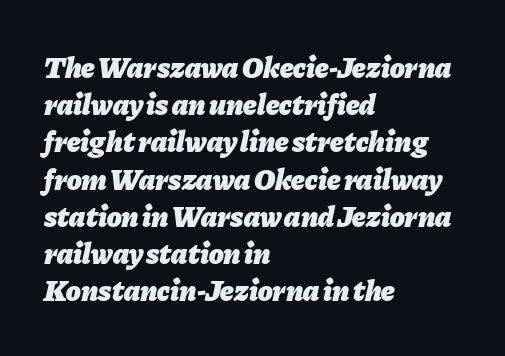
Q: Is the text bold? A: Yes.
Q: Is the text italic (slanted)? A: Yes, it leans right by about 11 degrees.
Q: Is the text underlined? A: No.
Q: How is the paragraph aligned? A: Left-aligned.
Q: Is the spacing between letters normal or unusually wide? A: Normal.
Q: Width (condensed, normal, or wide)? A: Normal.
Q: Stroke contrast? A: Low.
Q: x-height? A: Medium.
Q: Monospaced? A: No.
